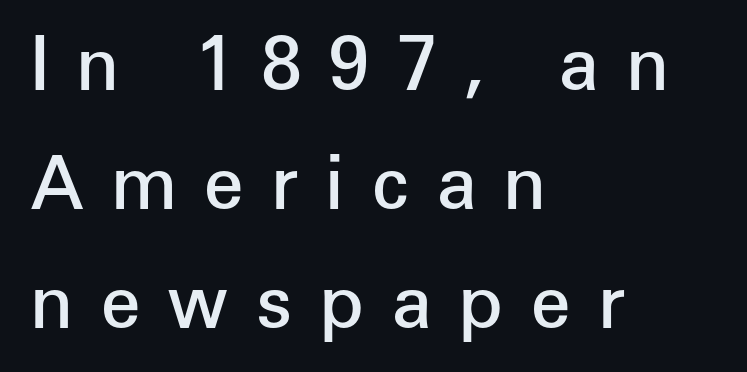
{"serif": "no", "italic": "no", "bold": "semi", "weight": "semibold", "width": "normal", "stroke_contrast": "low", "x_height": "medium", "monospaced": "no", "underline": "no", "align": "left", "line_spacing": "normal", "line_spacing_ratio": 1.63, "letter_spacing": "wide", "letter_spacing_em": 0.36, "glyph_px": 73}
